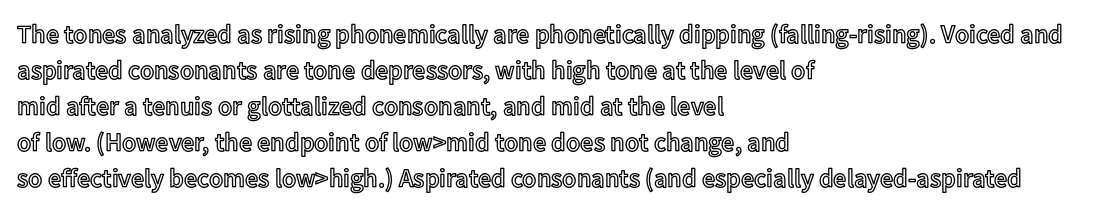
This is roman type, the default non-slanted kind. Standard letterfit; no display-style spreading of the glyphs. Evenly set lines give the paragraph a standard silhouette. The specimen omits any rule beneath the text block's lines. The paragraph shown leans on its left margin.
